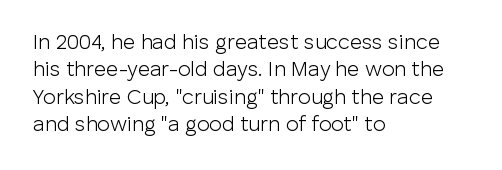
Reading down the block, your eye returns to a fixed left position each line. The weight tops out at a normal text grade. Interline gaps are of average width in this sample. The letters sit at their default tracking, neither squeezed nor spread.
